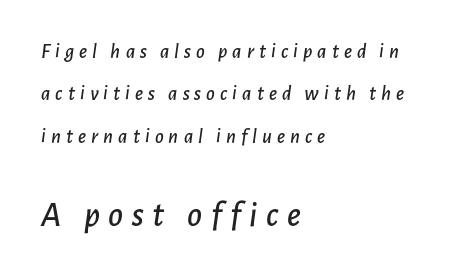
The image shows 36 px text type, italic (leaning right); set left-aligned, loose line spacing (2.02x), unusually wide letter spacing (+0.24 em), not underlined; the second (bottom) block is 1.71x larger; low stroke contrast and a medium x-height.
